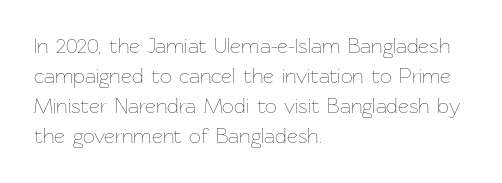
{"italic": "no", "bold": "no", "underline": "no", "align": "left", "line_spacing": "normal", "line_spacing_ratio": 1.43, "letter_spacing": "normal", "letter_spacing_em": 0.0, "glyph_px": 21}
